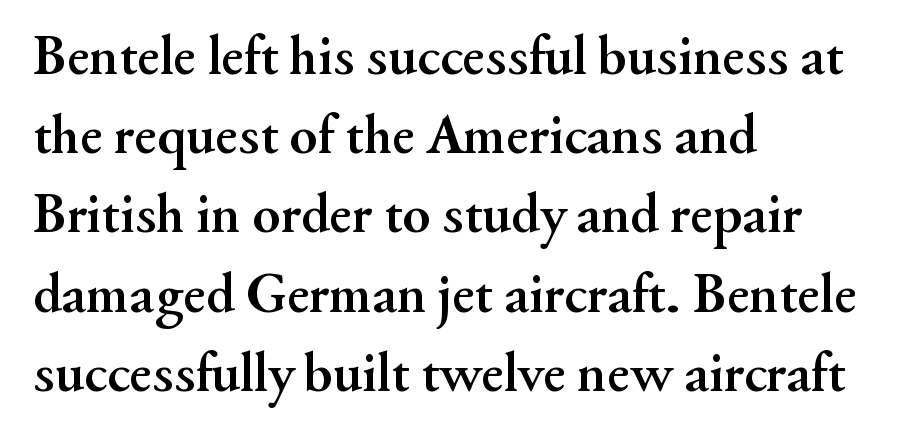
The image shows 57 px semibold serif type, upright; set left-aligned, normal line spacing (1.39x), normal letter spacing, not underlined; medium stroke contrast and a small x-height.
